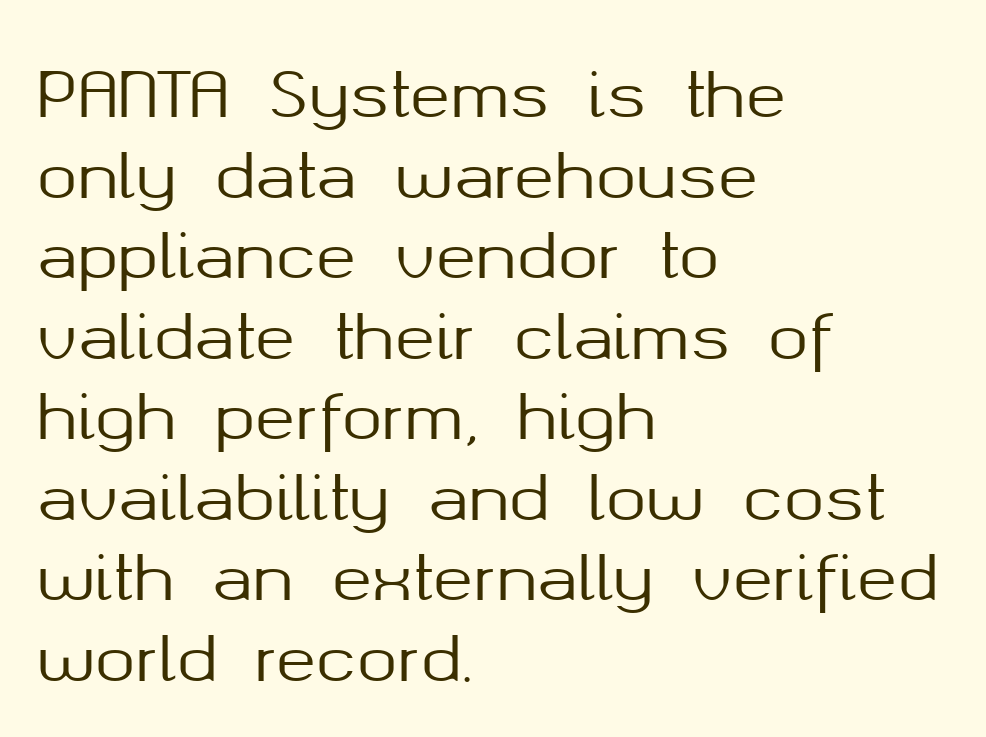
A bare baseline throughout the passage. No feet cap the strokes, marking this as sans-serif type. Each letter keeps its own natural width here, so spacing adapts to shape. The passage shown has conventional tracking throughout. If you drew a ruler down the left edge, every line would touch it. Upright lettering throughout.
